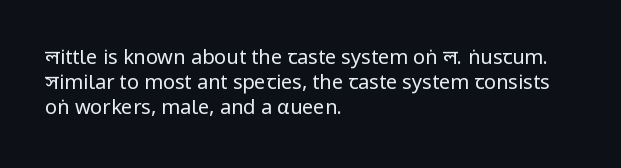
Q: Is the text bold? A: No.
Q: Is the text italic (slanted)? A: No, it is upright.
Q: Is the text underlined? A: No.
Q: How is the paragraph aligned? A: Left-aligned.
Q: Is the spacing between letters normal or unusually wide? A: Normal.
